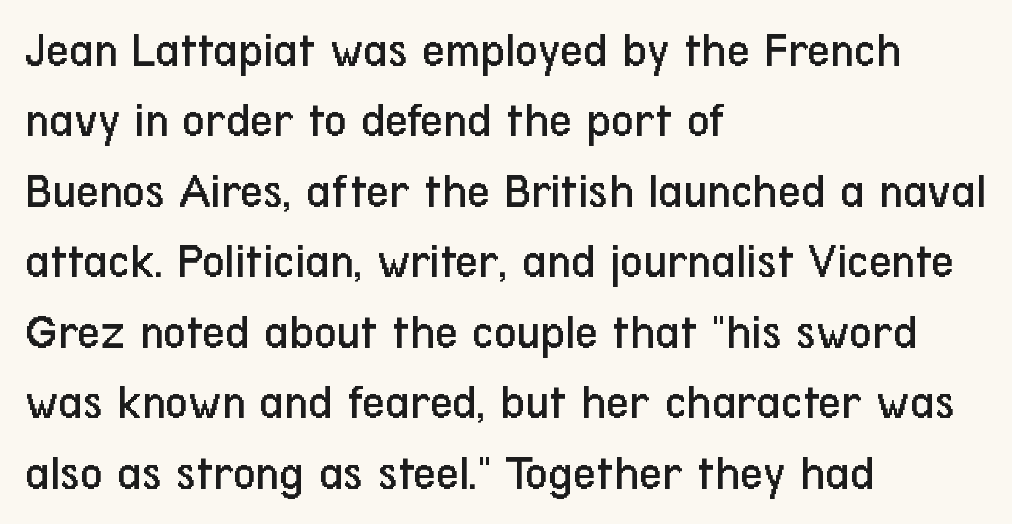
Glance below the letters and you will spot only blank space. Spacing verdict: proportional, widths tailored to each character. Inter-character spacing is left at the font's built-in metrics. On a weight scale, this lands at 450 or below.
